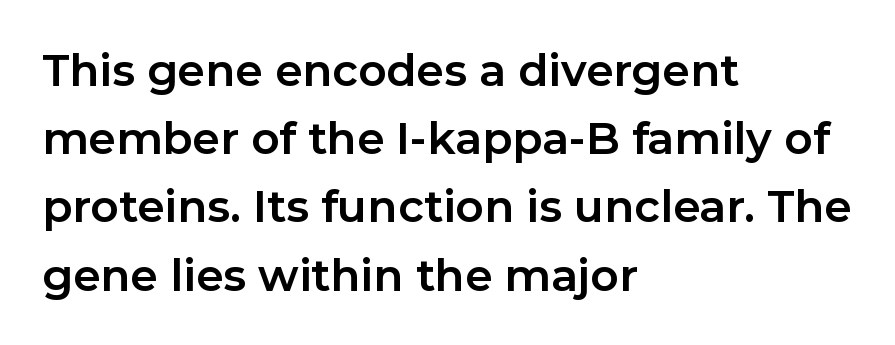
Q: Is the text bold? A: Yes.
Q: Is the text italic (slanted)? A: No, it is upright.
Q: Is the typeface a serif or a sans-serif typeface? A: Sans-serif.
Q: Is the text underlined? A: No.
Q: How is the paragraph aligned? A: Left-aligned.
Q: Is the spacing between letters normal or unusually wide? A: Normal.
Q: Is the spacing between lines tight, normal or loose? A: Normal.
Q: Width (condensed, normal, or wide)? A: Normal.
Q: Stroke contrast? A: Low.
Q: x-height? A: Medium.
Q: Monospaced? A: No.
